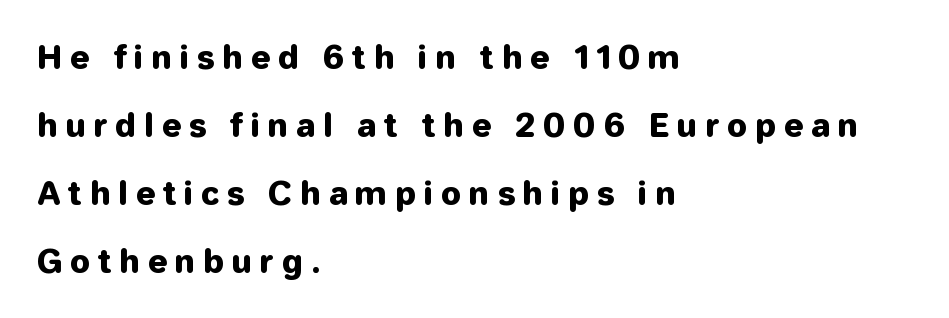
{"serif": "no", "italic": "no", "width": "normal", "stroke_contrast": "low", "x_height": "medium", "monospaced": "no", "underline": "no", "align": "left", "line_spacing": "loose", "line_spacing_ratio": 2.12, "letter_spacing": "wide", "letter_spacing_em": 0.26, "glyph_px": 32}
